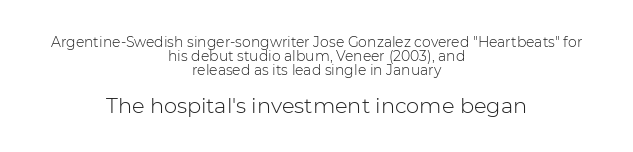
{"italic": "no", "bold": "no", "underline": "no", "align": "center", "line_spacing": "tight", "line_spacing_ratio": 1.0, "letter_spacing": "normal", "letter_spacing_em": 0.0, "larger_block": "second", "size_ratio": 1.5, "glyph_px": 21}
